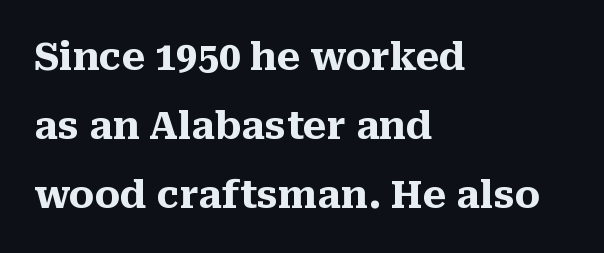
The image shows 38 px heavy serif type, upright; set left-aligned, line spacing 1.82x, normal letter spacing, not underlined; medium stroke contrast and a medium x-height.
